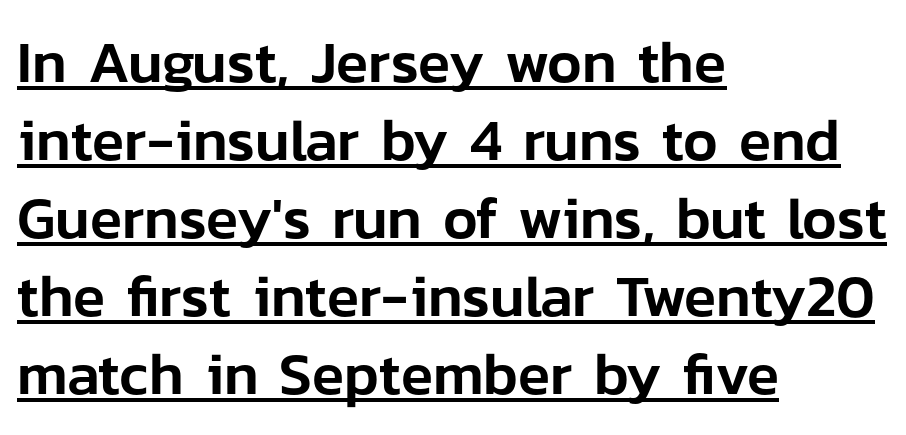
Q: Is the text italic (slanted)? A: No, it is upright.
Q: Is the typeface a serif or a sans-serif typeface? A: Sans-serif.
Q: Is the text underlined? A: Yes.
Q: How is the paragraph aligned? A: Left-aligned.
Q: Is the spacing between letters normal or unusually wide? A: Normal.
Q: Is the spacing between lines tight, normal or loose? A: Normal.
Q: Width (condensed, normal, or wide)? A: Normal.
Q: Stroke contrast? A: Low.
Q: x-height? A: Medium.
Q: Monospaced? A: No.
